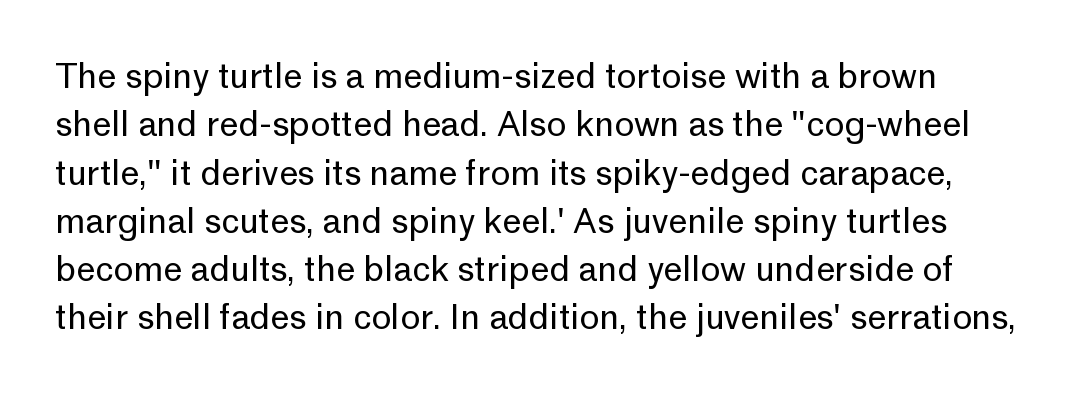
Q: Is the text bold? A: No.
Q: Is the text italic (slanted)? A: No, it is upright.
Q: Is the typeface a serif or a sans-serif typeface? A: Sans-serif.
Q: Is the text underlined? A: No.
Q: Is the spacing between letters normal or unusually wide? A: Normal.
Q: Is the spacing between lines tight, normal or loose? A: Normal.
Q: Width (condensed, normal, or wide)? A: Normal.
Q: Stroke contrast? A: Low.
Q: x-height? A: Medium.
Q: Monospaced? A: No.
